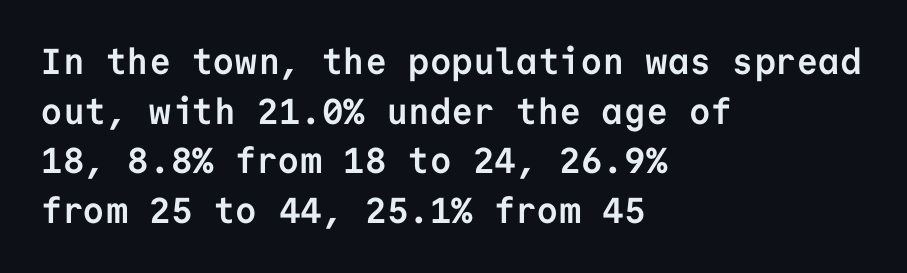
Q: Is the text bold? A: Yes.
Q: Is the text italic (slanted)? A: No, it is upright.
Q: Is the typeface a serif or a sans-serif typeface? A: Sans-serif.
Q: Is the text underlined? A: No.
Q: How is the paragraph aligned? A: Left-aligned.
Q: Is the spacing between letters normal or unusually wide? A: Normal.
Q: Is the spacing between lines tight, normal or loose? A: Normal.
Q: Width (condensed, normal, or wide)? A: Normal.
Q: Stroke contrast? A: Low.
Q: x-height? A: Medium.
Q: Monospaced? A: Yes.
